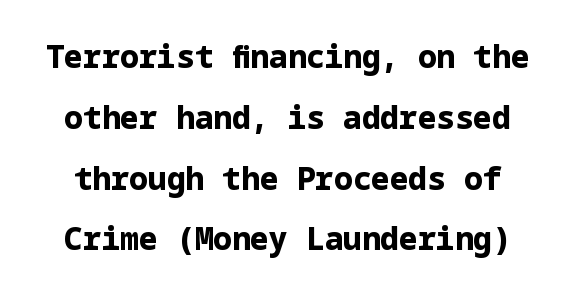
{"serif": "no", "italic": "no", "bold": "yes", "weight": "bold", "width": "normal", "stroke_contrast": "low", "x_height": "medium", "underline": "no", "line_spacing": "loose", "line_spacing_ratio": 1.96, "letter_spacing": "normal", "letter_spacing_em": 0.0, "glyph_px": 31}
